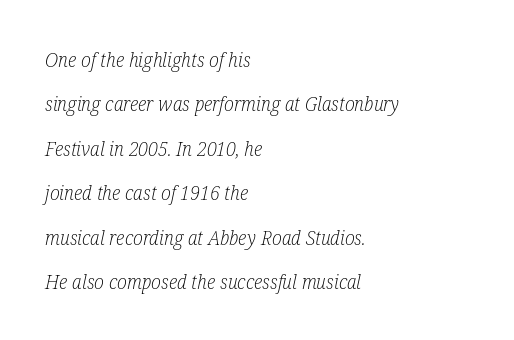
Check the space under the baseline: it is left empty. Is the block centered? No — it sits flush against the left margin. The line texture is even and compact thanks to regular tracking. Baseline-to-baseline distance is far greater than the letter height. The letters are slanted; this is an italic face.
